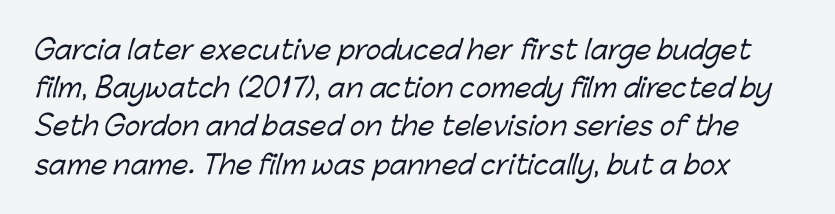
Q: Is the text underlined? A: No.
Q: Is the spacing between letters normal or unusually wide? A: Normal.
Q: Is the spacing between lines tight, normal or loose? A: Normal.
